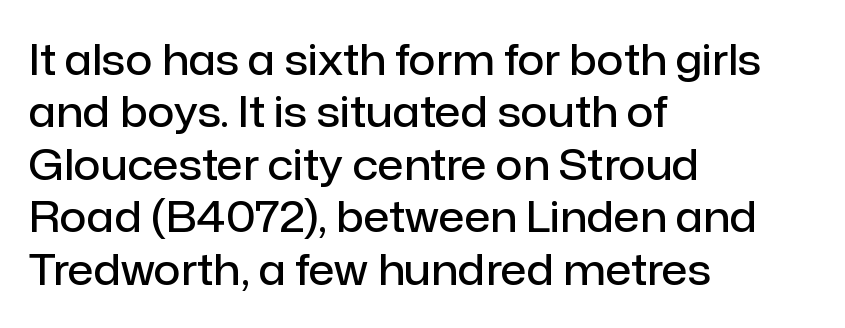
The image shows 42 px semibold sans-serif type, upright; set left-aligned, normal line spacing (1.25x), normal letter spacing, not underlined; low stroke contrast and a medium x-height.
